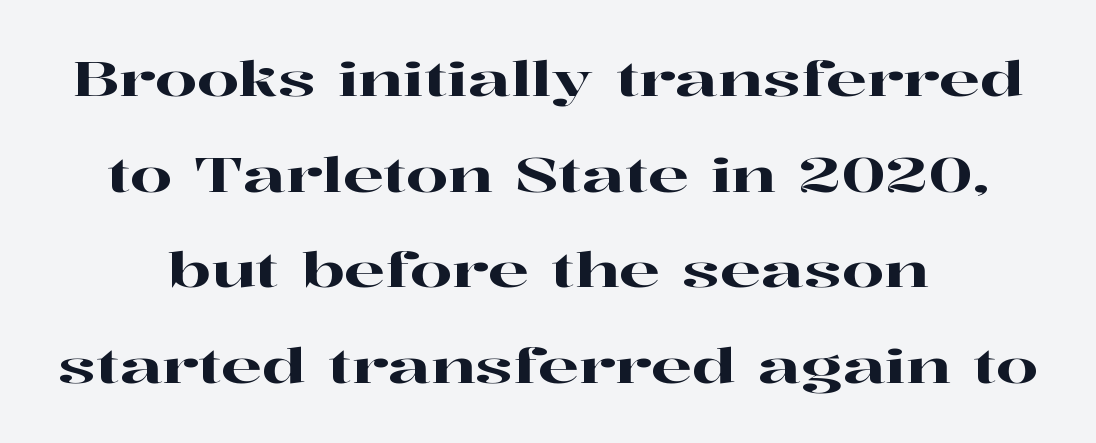
The letters advance in unequal steps, a hallmark of proportional type. You could call the tracking neutral — neither tight nor loose. The baseline area is clear. The letters carry serifs — small finishing strokes at the ends of their stems.
